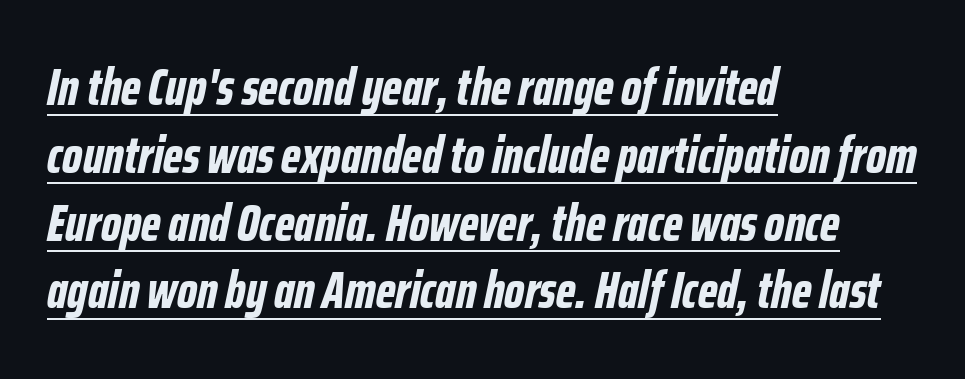
Q: Is the text bold? A: Yes.
Q: Is the text italic (slanted)? A: Yes, it leans right by about 12 degrees.
Q: Is the text underlined? A: Yes.
Q: How is the paragraph aligned? A: Left-aligned.
Q: Is the spacing between letters normal or unusually wide? A: Normal.
Q: Is the spacing between lines tight, normal or loose? A: Normal.
Q: Width (condensed, normal, or wide)? A: Condensed.
Q: Stroke contrast? A: Low.
Q: x-height? A: Medium.
Q: Monospaced? A: No.
